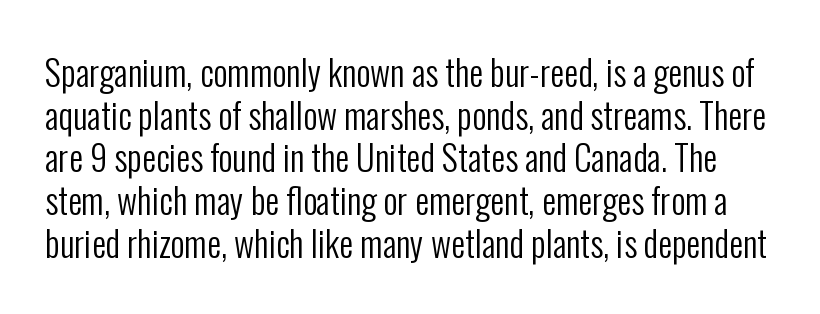
There is no visible air inserted between adjacent glyphs. These glyphs show unthickened strokes, regular width or finer. This sample uses an upright cut, with every glyph sitting square on the baseline. Type without underlining. Character widths vary here, with narrow letters taking less room than wide ones. Classification — sans serif.
